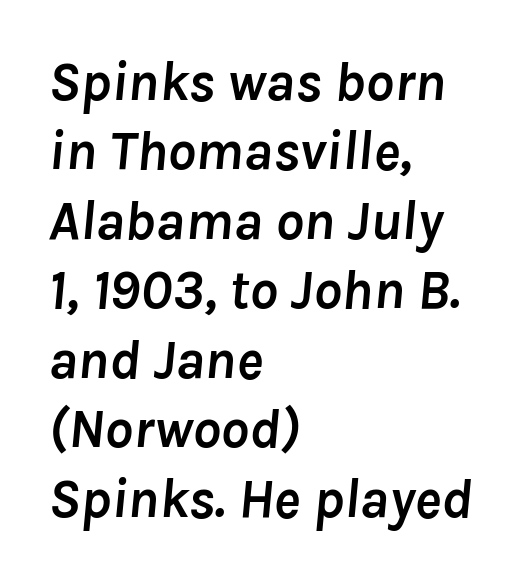
{"italic": "yes", "lean": "right", "slant_degrees": 8, "bold": "yes", "weight": "semibold", "width": "normal", "stroke_contrast": "low", "x_height": "medium", "monospaced": "no", "underline": "no", "align": "left", "line_spacing_ratio": 1.24, "letter_spacing": "normal", "letter_spacing_em": 0.0, "glyph_px": 56}
